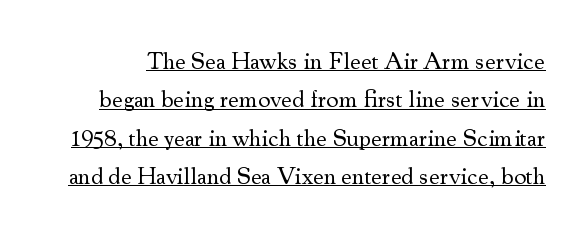
The image shows 24 px text type, upright; set normal line spacing (1.6x), normal letter spacing, underlined.
